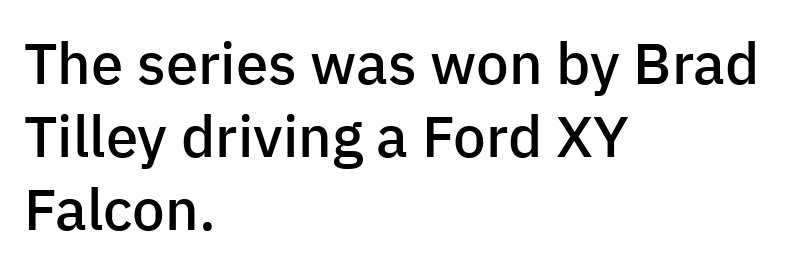
The image shows 58 px semibold sans-serif type, upright; set left-aligned, normal line spacing (1.26x), normal letter spacing, not underlined; low stroke contrast and a medium x-height.
